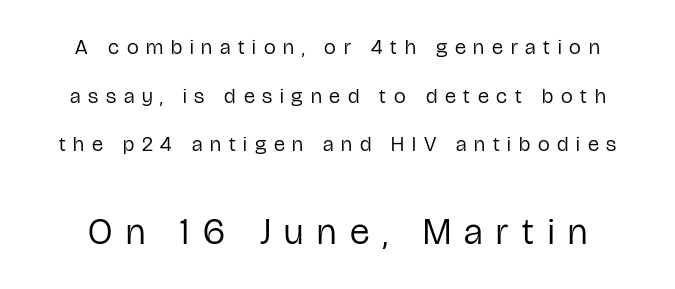
The image shows 37 px regular-weight, condensed sans-serif type, upright; set loose line spacing (2.31x), unusually wide letter spacing (+0.37 em), not underlined; the second (bottom) block is 1.76x larger; low stroke contrast and a medium x-height.
